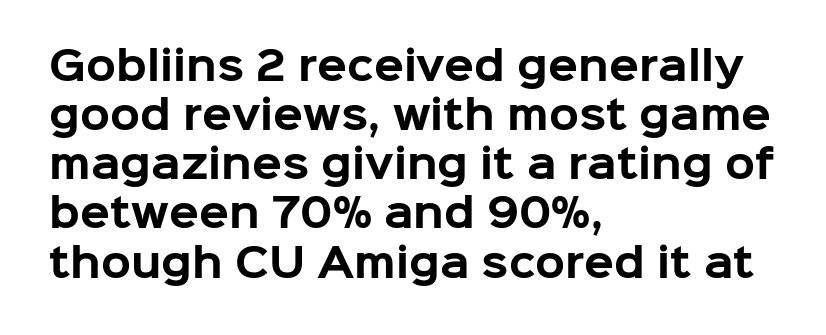
The type family on display is of the sans-serif kind. Strokes here are thick enough to call this a true bold. Short note: letters normally spaced. Quick note: underline off.
